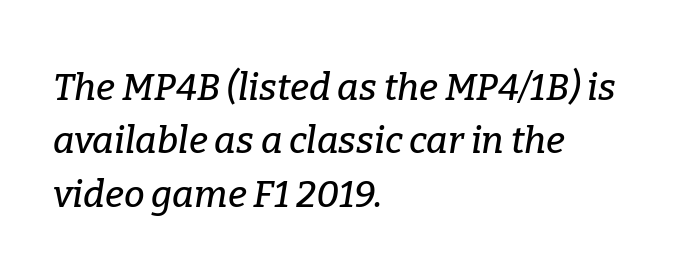
Notice how the stems are inclined rather than vertical — that's the hallmark of italics. The rows are spaced the way most documents space them. The font family rendered here belongs to the serif group. In terms of letterspacing, this is plain default setting. Leftover space on each line is placed entirely after the last word. Nobody drew a line under any word here.
